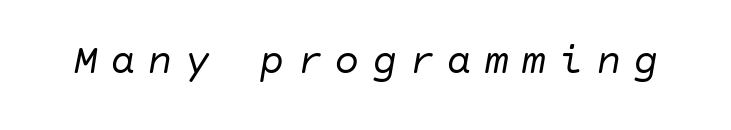
The image shows 42 px regular-weight type, italic (leaning right); set unusually wide letter spacing (+0.29 em), not underlined; low stroke contrast and a large x-height.
